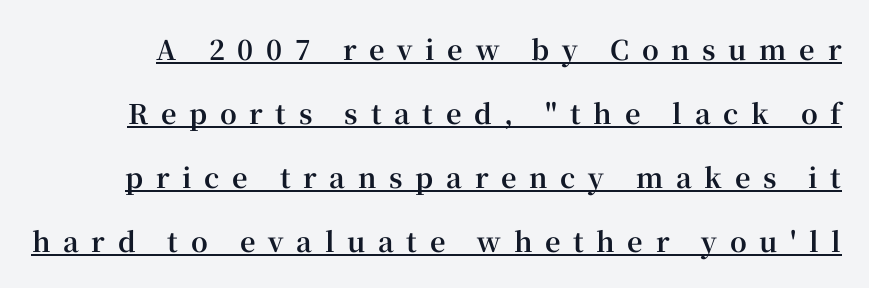
The image shows 27 px bold type, upright; set loose line spacing (2.37x), unusually wide letter spacing (+0.47 em), underlined.
